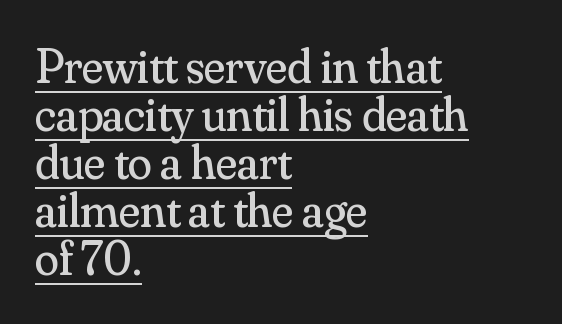
{"serif": "yes", "italic": "no", "bold": "no", "weight": "regular", "width": "normal", "stroke_contrast": "medium", "x_height": "small", "monospaced": "no", "underline": "yes", "align": "left", "line_spacing": "tight", "line_spacing_ratio": 0.98, "letter_spacing": "normal", "letter_spacing_em": 0.0, "glyph_px": 49}
